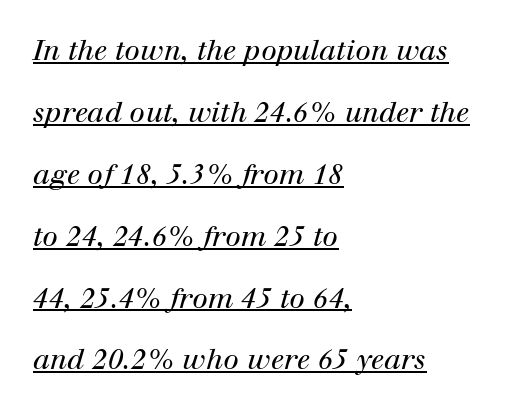
Classification — serif. Think of a printed novel: that variable character pitch is what you see here. Has an underline been added? It has. Look at the tracking — it's just the regular setting, nothing added.
